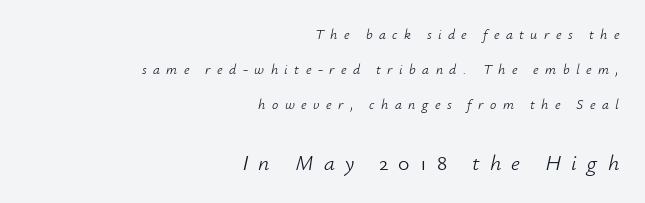
The face used here appears at its bigger size in the lower chunk. The passage shown stacks its lines with a broad gap. The foot of each line stays bare and open. The face looks like a standard text weight, possibly lighter. Compared with typical body copy, the letter spacing here is much looser.
